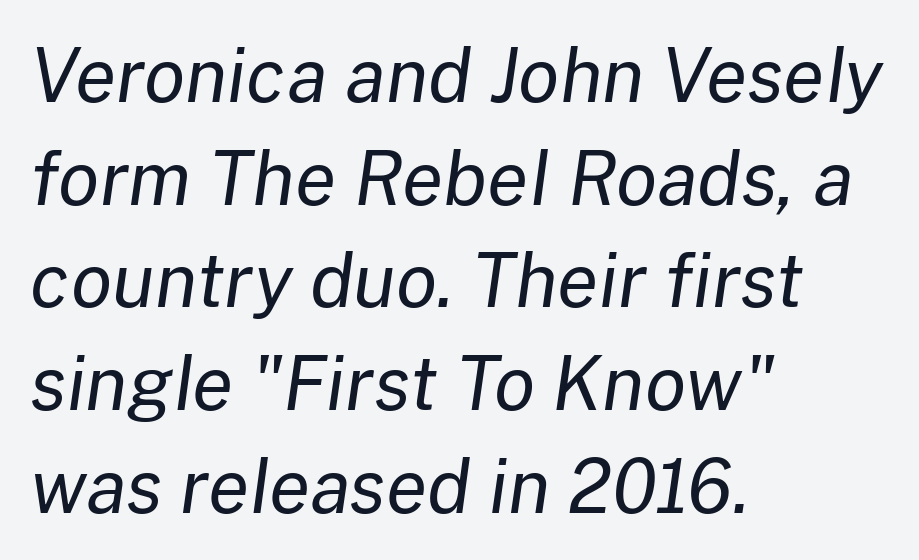
{"italic": "yes", "lean": "right", "slant_degrees": 8, "bold": "no", "weight": "regular", "width": "normal", "stroke_contrast": "low", "x_height": "medium", "monospaced": "no", "underline": "no", "align": "left", "line_spacing": "normal", "line_spacing_ratio": 1.37, "letter_spacing": "normal", "letter_spacing_em": 0.0, "glyph_px": 75}
